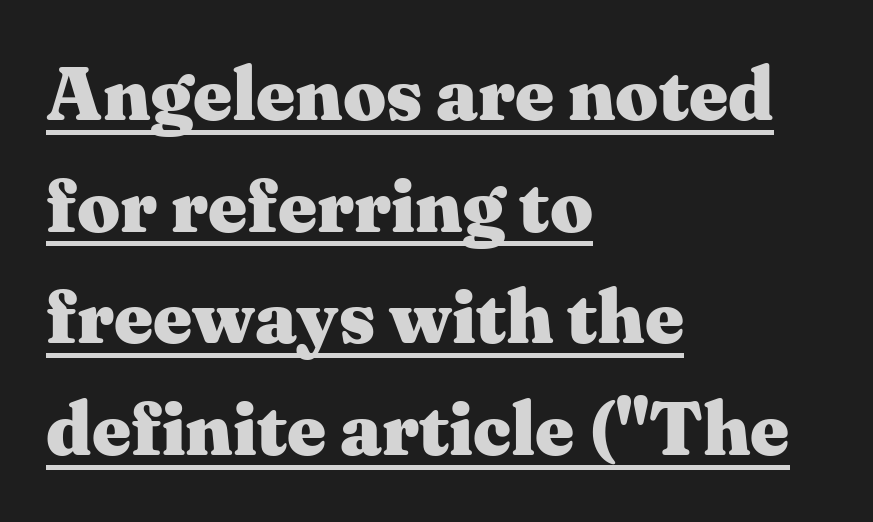
The image shows 75 px heavy, wide serif type, upright; set left-aligned, normal line spacing (1.49x), normal letter spacing, underlined; medium stroke contrast and a medium x-height.
